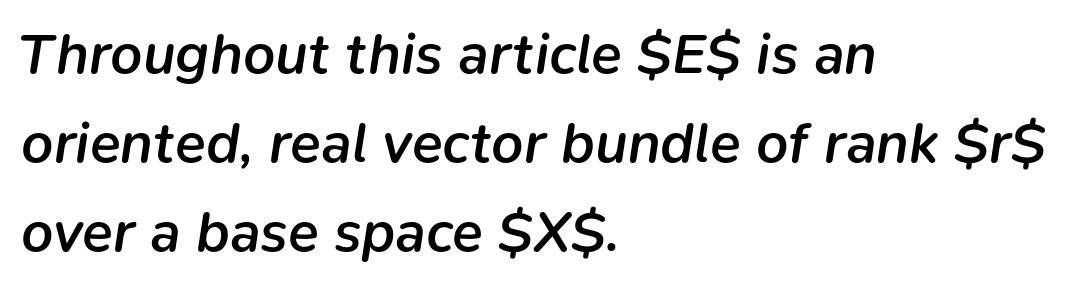
Q: Is the text bold? A: Semi-bold.
Q: Is the text italic (slanted)? A: Yes, it leans right by about 9 degrees.
Q: Is the text underlined? A: No.
Q: How is the paragraph aligned? A: Left-aligned.
Q: Is the spacing between letters normal or unusually wide? A: Normal.
Q: Is the spacing between lines tight, normal or loose? A: Normal.
Q: Width (condensed, normal, or wide)? A: Normal.
Q: Stroke contrast? A: Low.
Q: x-height? A: Medium.
Q: Monospaced? A: No.
